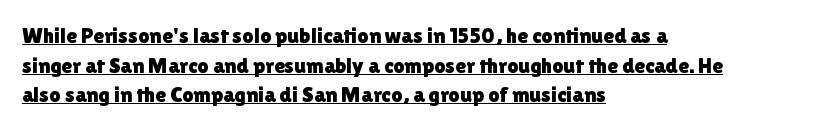
{"italic": "no", "underline": "yes", "align": "left", "line_spacing": "normal", "line_spacing_ratio": 1.35, "letter_spacing": "normal", "letter_spacing_em": 0.0, "glyph_px": 22}
